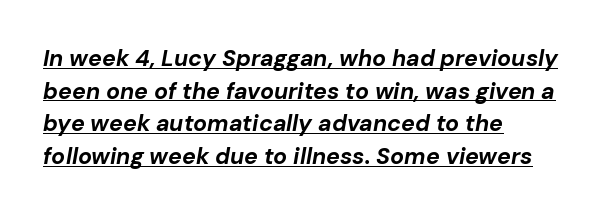
The image shows 23 px bold type, italic (leaning right); set left-aligned, normal line spacing (1.42x), normal letter spacing, underlined.
